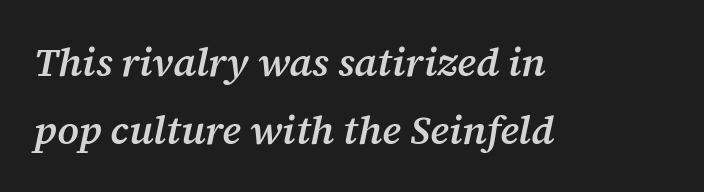
Q: Is the text bold? A: Semi-bold.
Q: Is the text italic (slanted)? A: Yes, it leans right by about 12 degrees.
Q: Is the typeface a serif or a sans-serif typeface? A: Serif.
Q: Is the text underlined? A: No.
Q: How is the paragraph aligned? A: Left-aligned.
Q: Is the spacing between letters normal or unusually wide? A: Normal.
Q: Is the spacing between lines tight, normal or loose? A: Normal.
Q: Width (condensed, normal, or wide)? A: Normal.
Q: Stroke contrast? A: Medium.
Q: x-height? A: Medium.
Q: Monospaced? A: No.
